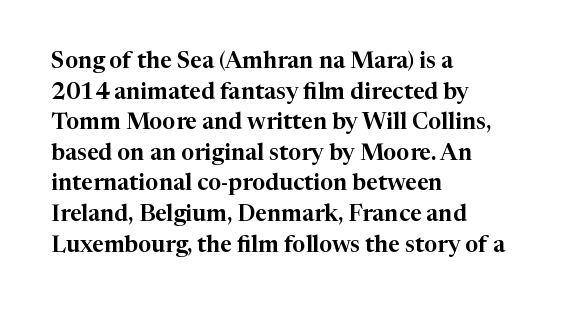
A typesetter would call this leading conventional body-copy spacing. No italicization has been applied; the sample stays upright. Tracking value appears to be zero — textbook default spacing. Short and long lines alike share a common starting point at left. Decoration check: the copy has no underline.
